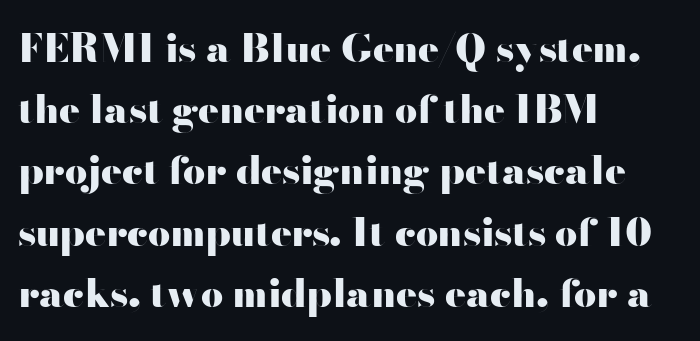
This rendering uses left alignment, leaving the right contour irregular. You can tell from the bare stems that sans-serif type was used. Quick note: underline off. Default kerning and tracking; the words read as compact shapes.
